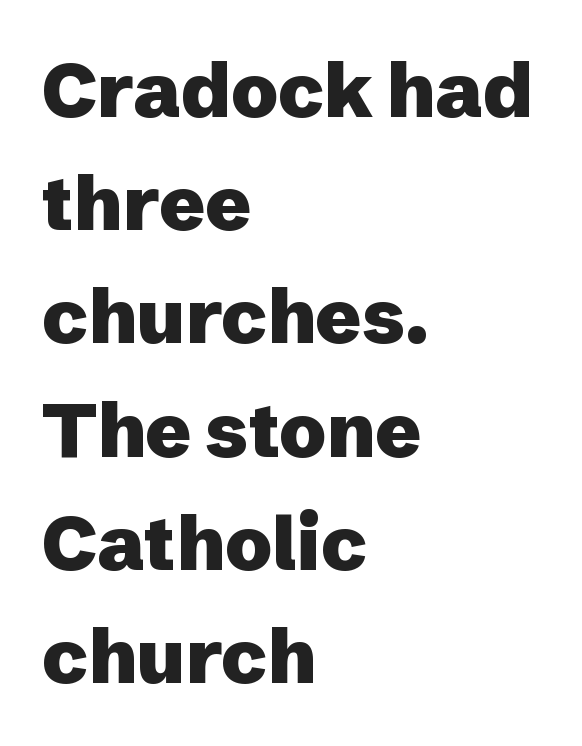
On the weight axis this lands at bold, roughly 700. Does the type have serifs? No, each stem ends abruptly. Which margin do the lines hug? The left one — the right edge is uneven. Ordinary non-slanted type is in use. You could not count columns in this text — the font is proportionally spaced. The rendering keeps characters at their native spacing.
